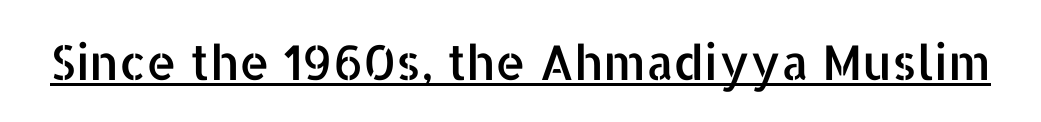
The image shows 48 px sans-serif type, upright; set normal letter spacing, underlined; low stroke contrast and a medium x-height.
